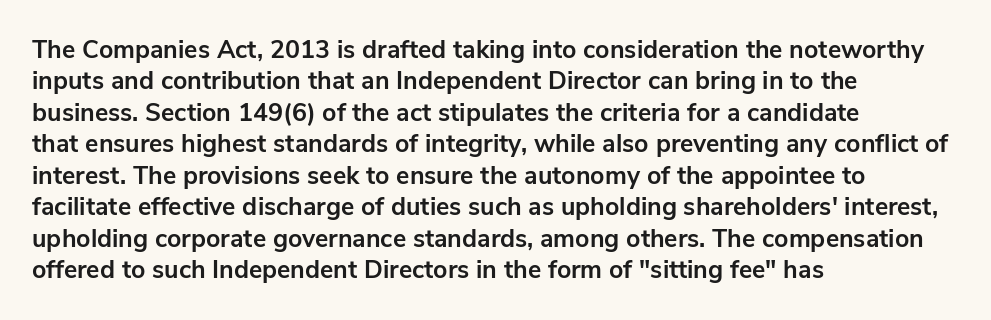
Q: Is the text bold? A: Yes.
Q: Is the text italic (slanted)? A: No, it is upright.
Q: Is the text underlined? A: No.
Q: How is the paragraph aligned? A: Left-aligned.
Q: Is the spacing between letters normal or unusually wide? A: Normal.
Q: Is the spacing between lines tight, normal or loose? A: Normal.
